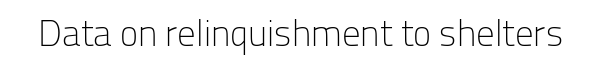
Q: Is the text bold? A: No.
Q: Is the text italic (slanted)? A: No, it is upright.
Q: Is the typeface a serif or a sans-serif typeface? A: Sans-serif.
Q: Is the text underlined? A: No.
Q: Is the spacing between letters normal or unusually wide? A: Normal.
Q: Width (condensed, normal, or wide)? A: Normal.
Q: Stroke contrast? A: Low.
Q: x-height? A: Medium.
Q: Monospaced? A: No.
